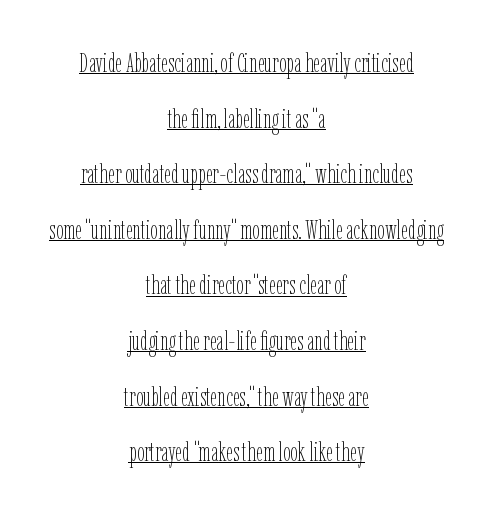
Q: Is the text bold? A: No.
Q: Is the text italic (slanted)? A: No, it is upright.
Q: Is the text underlined? A: Yes.
Q: How is the paragraph aligned? A: Centered.
Q: Is the spacing between letters normal or unusually wide? A: Normal.
Q: Is the spacing between lines tight, normal or loose? A: Loose.
